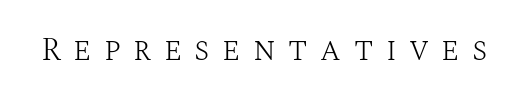
The image shows 33 px light serif type, upright; set unusually wide letter spacing (+0.38 em), not underlined; medium stroke contrast and a large x-height.
